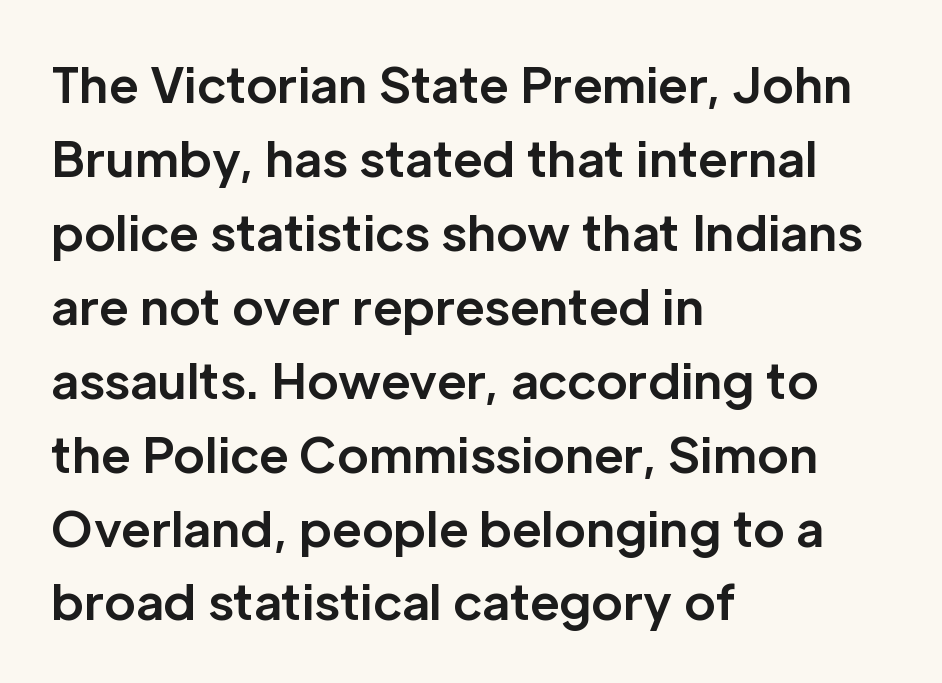
The image shows 48 px bold sans-serif type, upright; set left-aligned, normal line spacing (1.54x), normal letter spacing, not underlined; low stroke contrast and a medium x-height.
